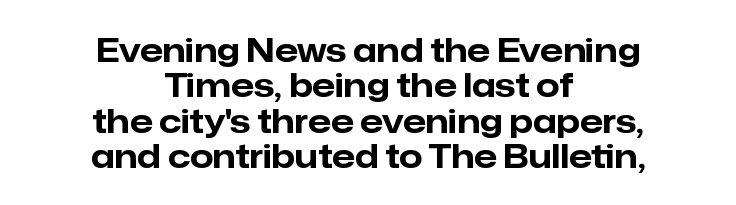
{"serif": "no", "italic": "no", "bold": "yes", "weight": "bold", "width": "normal", "stroke_contrast": "low", "x_height": "medium", "monospaced": "no", "underline": "no", "align": "center", "line_spacing": "tight", "line_spacing_ratio": 1.07, "letter_spacing": "normal", "letter_spacing_em": 0.0, "glyph_px": 33}
